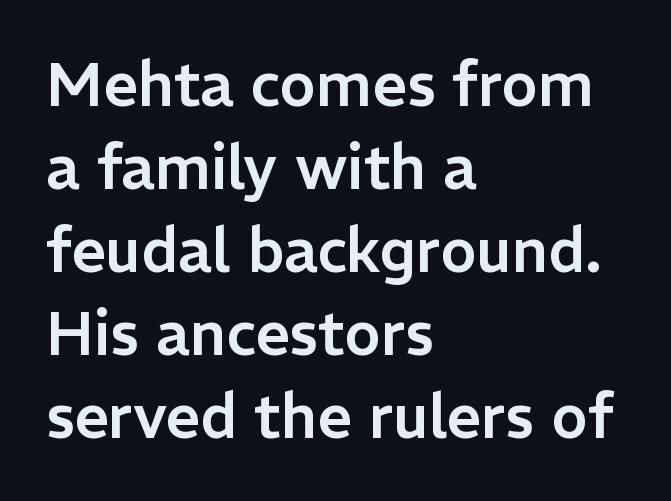
The image shows 61 px sans-serif type, upright; set left-aligned, normal line spacing (1.36x), normal letter spacing, not underlined; low stroke contrast and a medium x-height.
